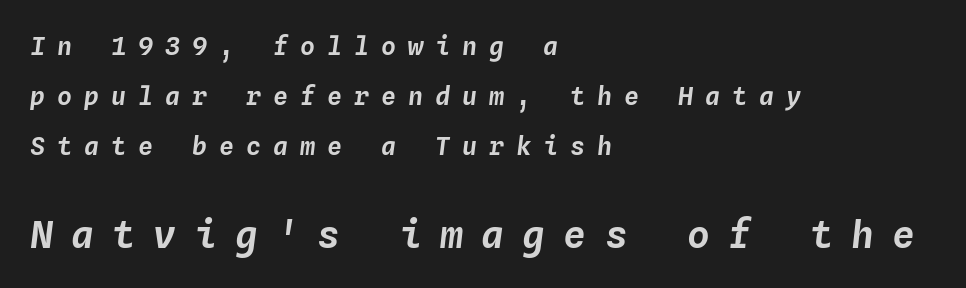
The image shows 38 px text type, italic (leaning right), monospaced; set left-aligned, loose line spacing (2.01x), unusually wide letter spacing (+0.48 em), not underlined; the second (bottom) block is 1.52x larger; low stroke contrast and a medium x-height.
